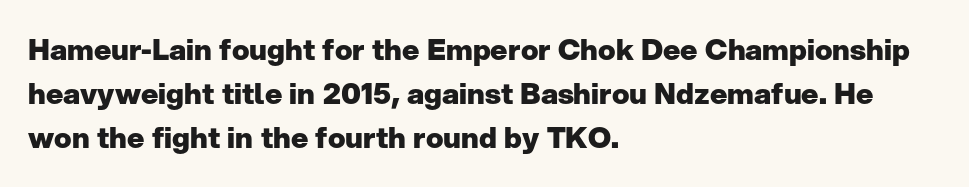
Q: Is the text bold? A: Yes.
Q: Is the text italic (slanted)? A: No, it is upright.
Q: Is the typeface a serif or a sans-serif typeface? A: Sans-serif.
Q: Is the text underlined? A: No.
Q: How is the paragraph aligned? A: Left-aligned.
Q: Is the spacing between letters normal or unusually wide? A: Normal.
Q: Is the spacing between lines tight, normal or loose? A: Normal.
Q: Width (condensed, normal, or wide)? A: Normal.
Q: Stroke contrast? A: Low.
Q: x-height? A: Medium.
Q: Monospaced? A: No.
